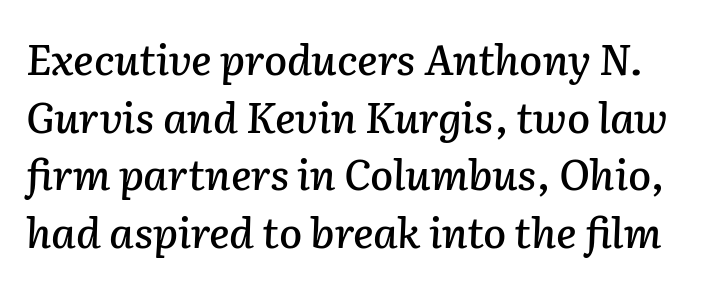
Beneath every word, the page is bare. There's an unmistakable incline to the writing here. Varying glyph widths throughout — classic text-font behaviour. Each new line begins a customary step beneath the previous one. The tracking reads as untouched default to a designer's eye.
